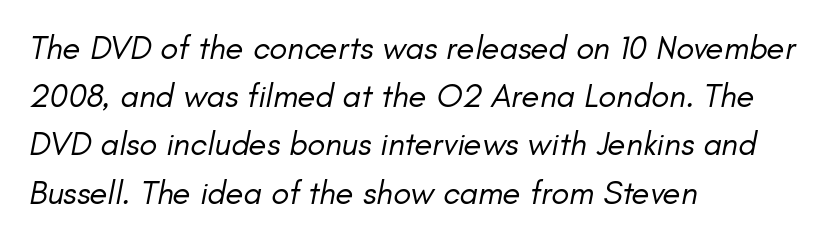
No chunkiness to these letters — they're not bold. The rendering applies a slant to the glyphs. Proportional: the letters do not fall into vertical columns. Characters follow at the spacing the type designer built in. Visually the block forms a straight wall on the left and a jagged coastline on the right. Rows of type keep a routine distance in the vertical direction.
